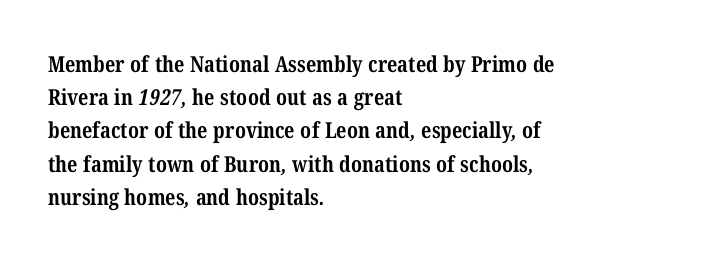
Q: Is the text bold? A: Yes.
Q: Is the text underlined? A: No.
Q: How is the paragraph aligned? A: Left-aligned.
Q: Is the spacing between letters normal or unusually wide? A: Normal.
Q: Is the spacing between lines tight, normal or loose? A: Normal.
